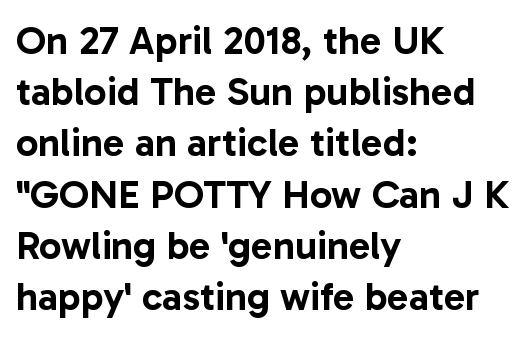
Whoever set this chose a conventional vertical rhythm. To sum up the face: it is a sans, with no serifs. The passage is arranged the way most books set body copy — flush left. Italic: no, the glyphs are upright roman. The rendering uses natural spacing where letterforms have individual widths. Compared with typical body copy, the letter spacing here is the same.
